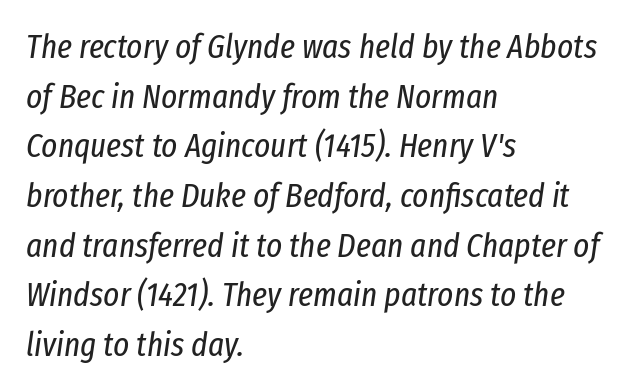
Horizontal alignment here is leftward, the default for most running prose. You can tell it's italic because the verticals aren't actually vertical. Rows of type keep a routine distance in the vertical direction. Tracking value appears to be zero — textbook default spacing. The glyphs are unaccompanied by any horizontal stroke below them.
